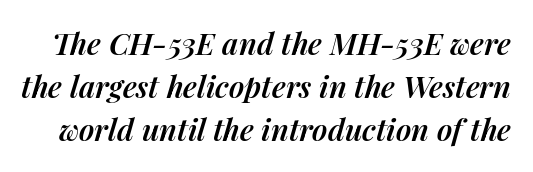
{"italic": "yes", "lean": "right", "slant_degrees": 14, "bold": "semi", "weight": "semibold", "width": "normal", "stroke_contrast": "medium", "x_height": "medium", "monospaced": "no", "underline": "no", "line_spacing": "normal", "line_spacing_ratio": 1.44, "letter_spacing": "normal", "letter_spacing_em": 0.0, "glyph_px": 30}
